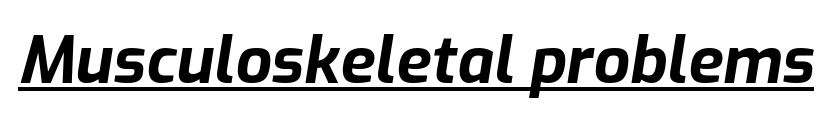
Q: Is the text bold? A: Yes.
Q: Is the text italic (slanted)? A: Yes, it leans right by about 9 degrees.
Q: Is the text underlined? A: Yes.
Q: Is the spacing between letters normal or unusually wide? A: Normal.
Q: Width (condensed, normal, or wide)? A: Normal.
Q: Stroke contrast? A: Low.
Q: x-height? A: Medium.
Q: Monospaced? A: No.
